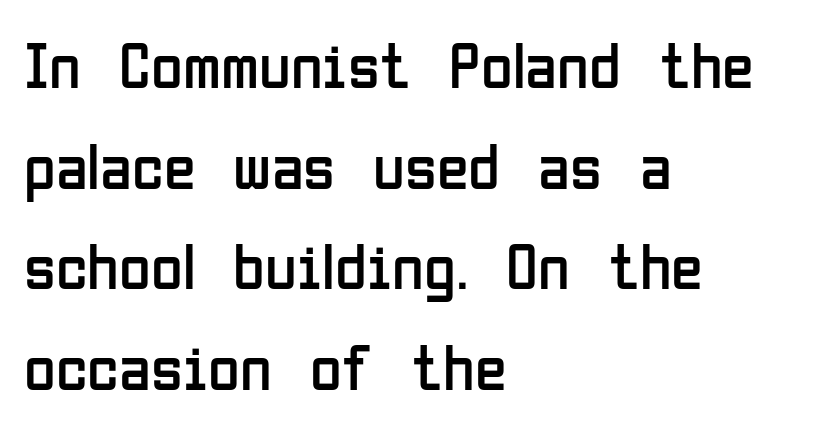
The image shows 65 px regular-weight, condensed sans-serif type, upright; set left-aligned, normal line spacing (1.55x), normal letter spacing, not underlined; low stroke contrast and a medium x-height.
